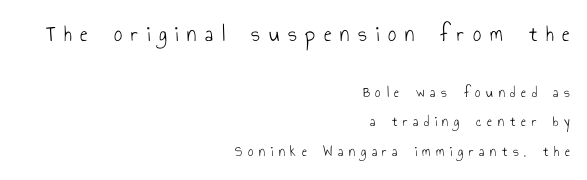
The image shows 23 px text type, upright; set right-aligned, loose line spacing (1.97x), unusually wide letter spacing (+0.38 em), not underlined; the first (top) block is 1.53x larger.
